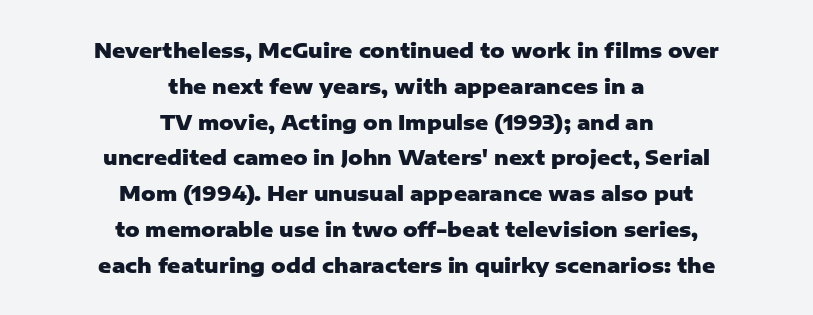
The image shows 20 px bold type, upright; set centered, line spacing 1.79x, normal letter spacing, not underlined.
